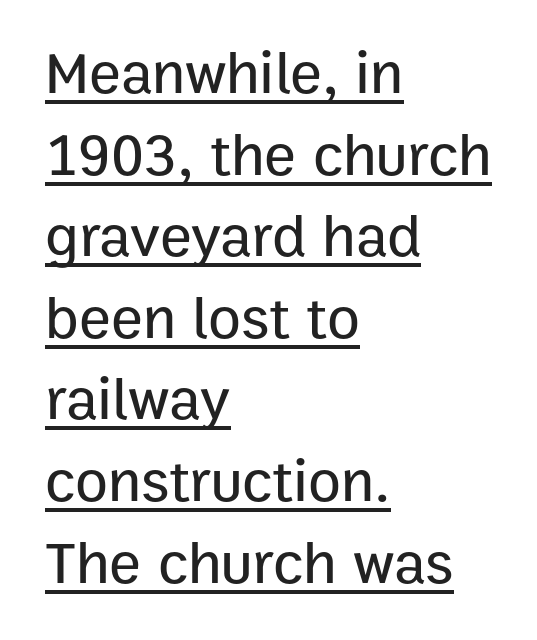
Q: Is the text italic (slanted)? A: No, it is upright.
Q: Is the typeface a serif or a sans-serif typeface? A: Sans-serif.
Q: Is the text underlined? A: Yes.
Q: How is the paragraph aligned? A: Left-aligned.
Q: Is the spacing between letters normal or unusually wide? A: Normal.
Q: Is the spacing between lines tight, normal or loose? A: Normal.
Q: Width (condensed, normal, or wide)? A: Normal.
Q: Stroke contrast? A: Low.
Q: x-height? A: Medium.
Q: Monospaced? A: No.
